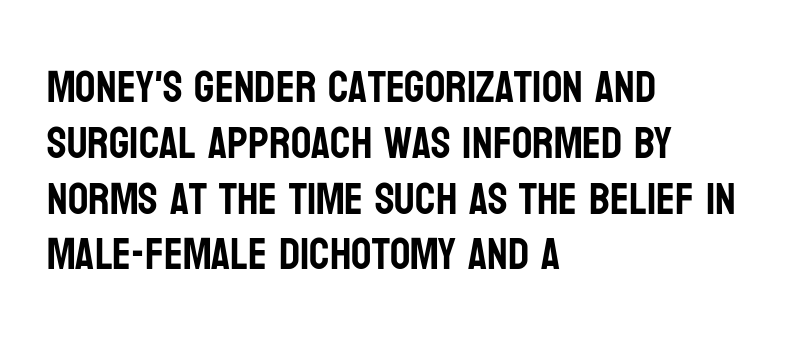
The passage shown has conventional tracking throughout. In terms of posture, this sample is upright. The passage shown is typeset with a sans-serif family. The setting favours the left margin, as ordinary paragraphs usually do. The strip under each line holds only bare page. Do the characters align in a grid? No, the font is proportional.
